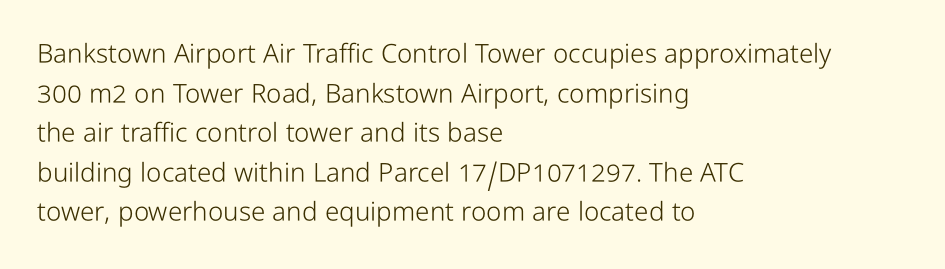
The block of text has a typical density, with ordinary space between rows. The line texture is even and compact thanks to regular tracking. Nothing heavy about these letters — not bold at all. Which margin do the lines hug? The left one — the right edge is uneven.
